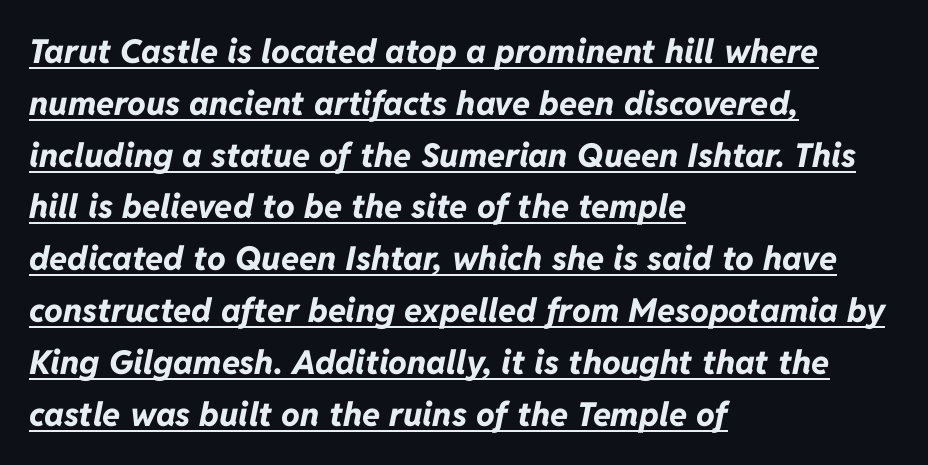
The image shows 33 px bold type, italic (leaning right); set left-aligned, normal line spacing (1.57x), normal letter spacing, underlined; low stroke contrast and a medium x-height.
